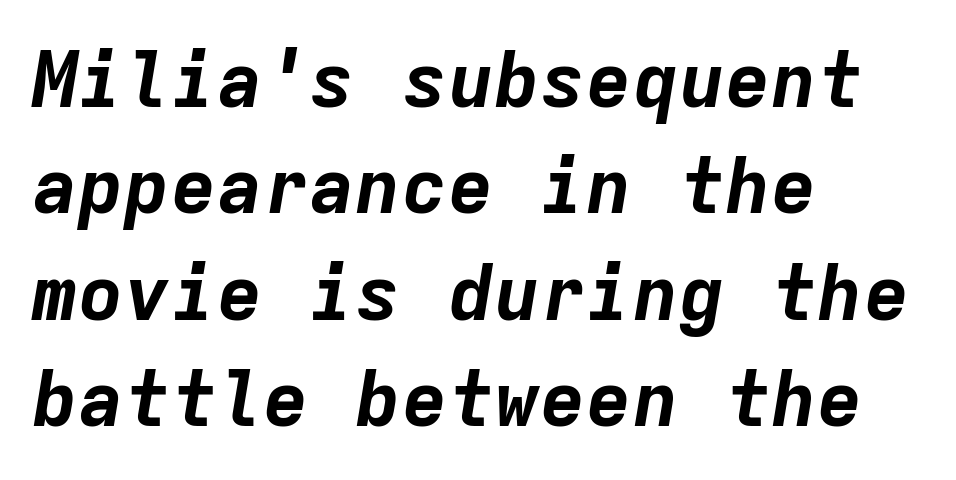
{"italic": "yes", "lean": "right", "slant_degrees": 9, "bold": "yes", "weight": "bold", "width": "normal", "stroke_contrast": "low", "x_height": "medium", "monospaced": "yes", "underline": "no", "align": "left", "line_spacing": "normal", "line_spacing_ratio": 1.38, "letter_spacing": "normal", "letter_spacing_em": 0.0, "glyph_px": 77}
